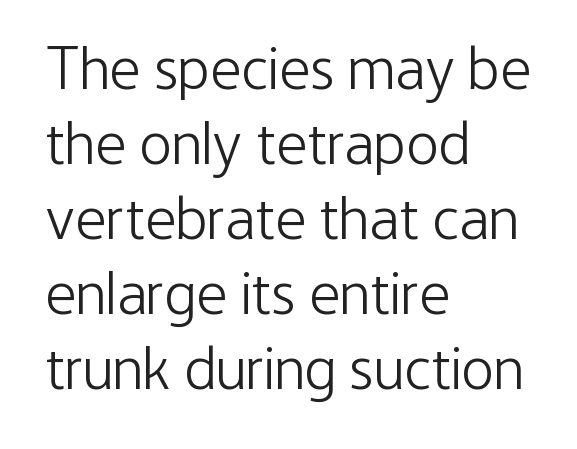
{"serif": "no", "italic": "no", "bold": "no", "weight": "light", "width": "condensed", "stroke_contrast": "low", "x_height": "medium", "monospaced": "no", "underline": "no", "align": "left", "line_spacing_ratio": 1.23, "letter_spacing": "normal", "letter_spacing_em": 0.0, "glyph_px": 61}
